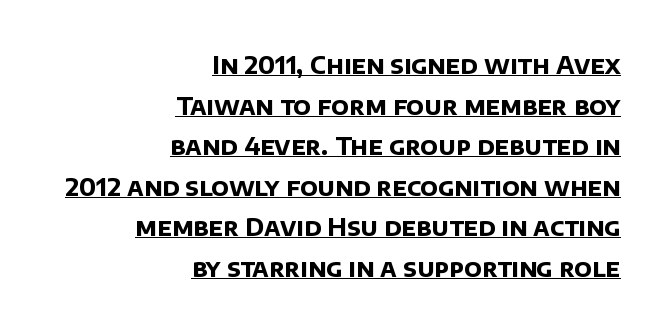
Q: Is the text bold? A: Yes.
Q: Is the text underlined? A: Yes.
Q: How is the paragraph aligned? A: Right-aligned.
Q: Is the spacing between letters normal or unusually wide? A: Normal.
Q: Is the spacing between lines tight, normal or loose? A: Normal.
